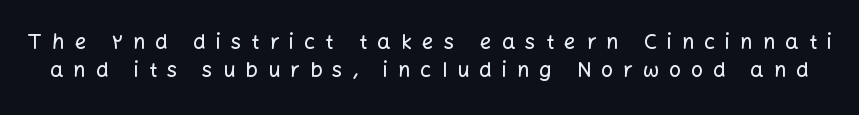
The image shows 21 px text type, upright; set normal line spacing (1.35x), unusually wide letter spacing (+0.48 em), not underlined.
